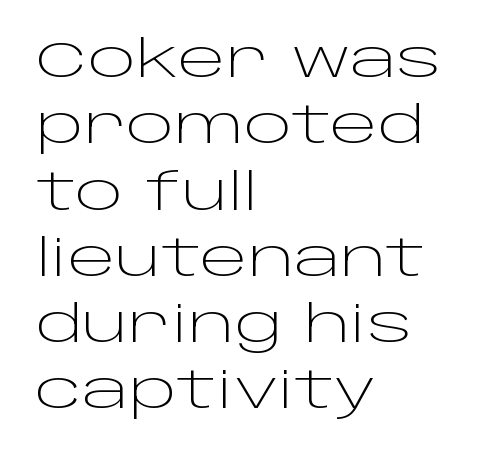
Horizontal bands of white between lines are of average thickness. Weight: in the light-to-regular range. Does the copy run flush right? No — it runs flush left. Nope, no serifs anywhere on these letters. Posture: straight, roman, zero tilt.
